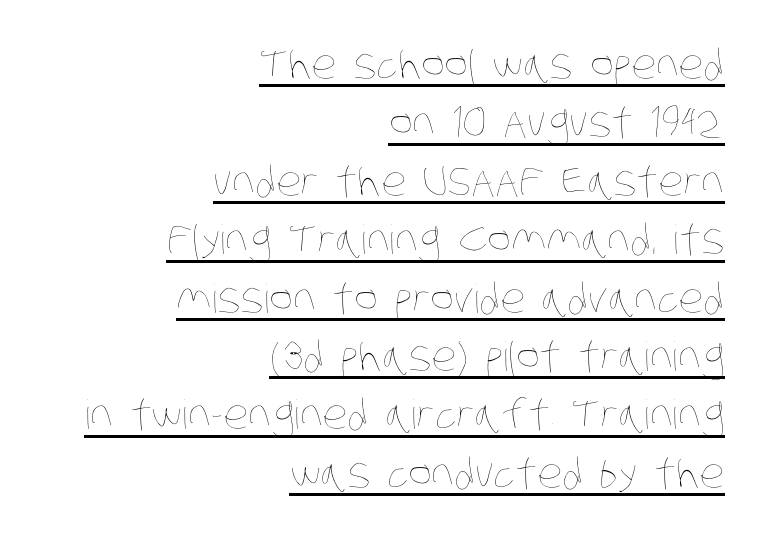
The glyphs are accompanied by a horizontal stroke just below them. The typeface has the unassuming heft of standard copy or less. Whoever set this chose a conventional vertical rhythm. This sample uses plain, unmodified letter spacing.
